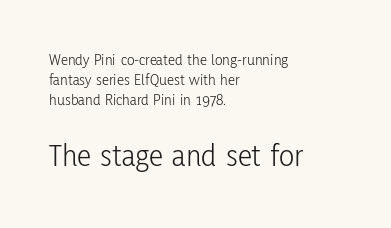
{"serif": "no", "italic": "no", "bold": "no", "weight": "light", "width": "condensed", "stroke_contrast": "low", "x_height": "medium", "monospaced": "no", "underline": "no", "align": "left", "line_spacing": "normal", "line_spacing_ratio": 1.25, "letter_spacing": "normal", "letter_spacing_em": 0.0, "larger_block": "second", "size_ratio": 2.0, "glyph_px": 32}
